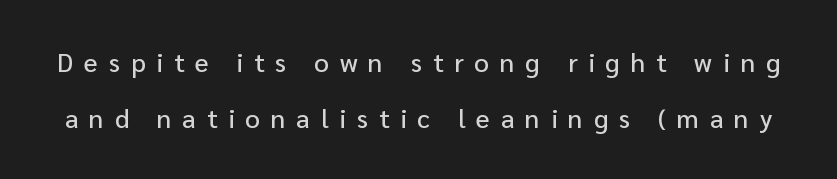
The space directly below the letters is spotless. It's the straight-up-and-down kind of type. Loose tracking; the words dissolve into strings of separated letters. You could fit nearly another row in the gap between these rows.
